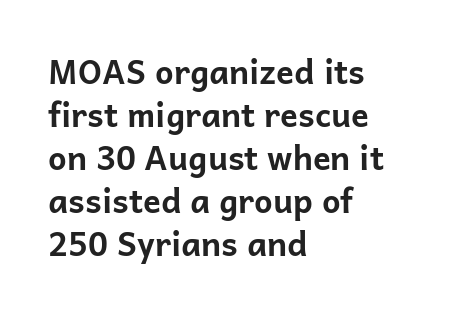
{"serif": "no", "italic": "no", "bold": "yes", "weight": "bold", "width": "normal", "stroke_contrast": "low", "x_height": "medium", "monospaced": "no", "underline": "no", "align": "left", "line_spacing": "normal", "line_spacing_ratio": 1.3, "letter_spacing": "normal", "letter_spacing_em": 0.0, "glyph_px": 33}
